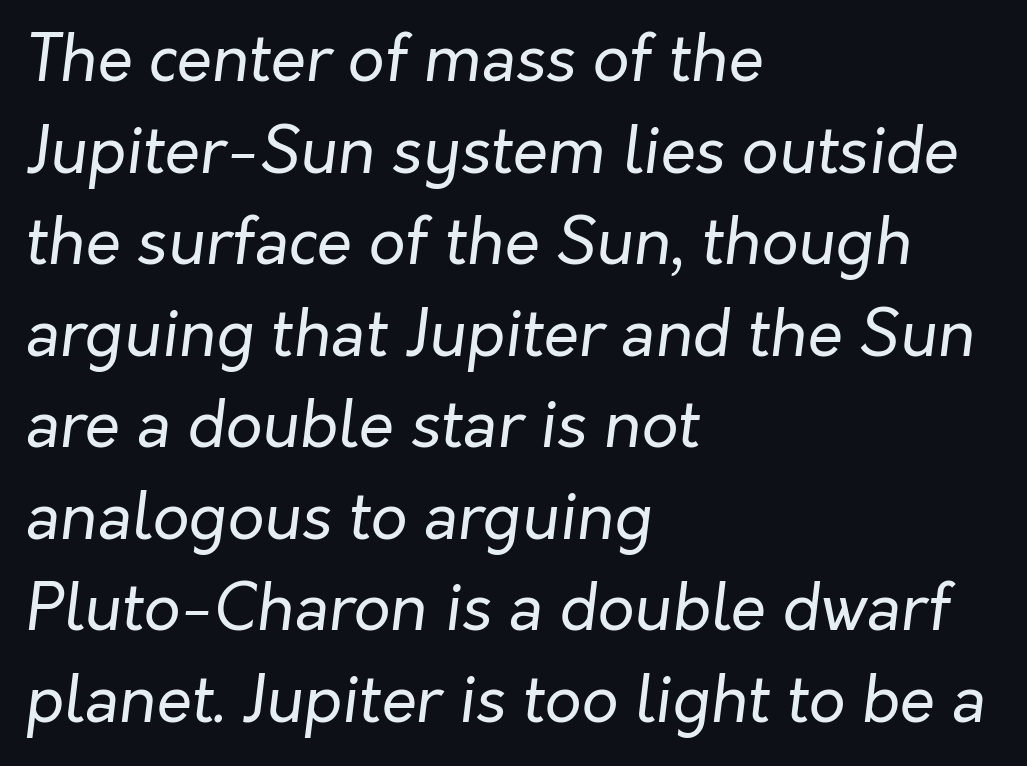
Q: Is the text bold? A: No.
Q: Is the text italic (slanted)? A: Yes, it leans right by about 7 degrees.
Q: Is the text underlined? A: No.
Q: How is the paragraph aligned? A: Left-aligned.
Q: Is the spacing between letters normal or unusually wide? A: Normal.
Q: Is the spacing between lines tight, normal or loose? A: Normal.
Q: Width (condensed, normal, or wide)? A: Normal.
Q: Stroke contrast? A: Low.
Q: x-height? A: Medium.
Q: Monospaced? A: No.
